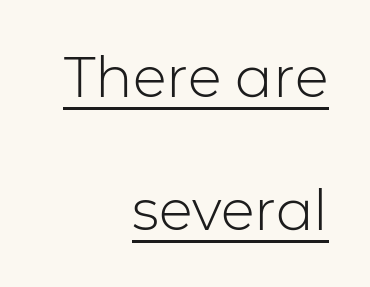
Line spacing here is loose. Weight: not bold — regular or lighter. The type family on display is of the sans-serif kind. Right-aligned paragraph, ragged on the left.
